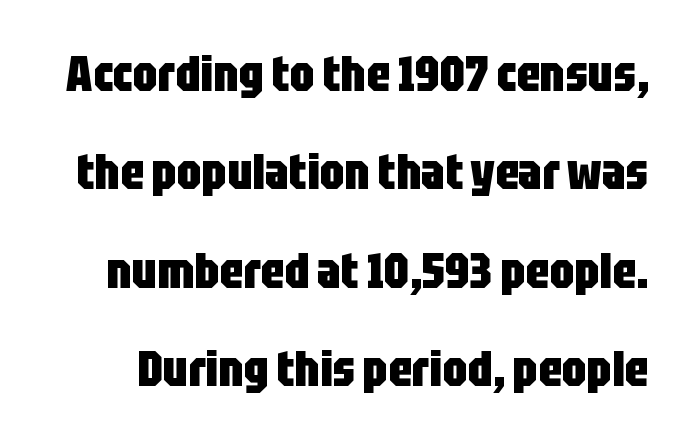
Q: Is the text bold? A: Yes.
Q: Is the text italic (slanted)? A: No, it is upright.
Q: Is the typeface a serif or a sans-serif typeface? A: Sans-serif.
Q: Is the text underlined? A: No.
Q: Is the spacing between letters normal or unusually wide? A: Normal.
Q: Is the spacing between lines tight, normal or loose? A: Loose.
Q: Width (condensed, normal, or wide)? A: Condensed.
Q: Stroke contrast? A: Low.
Q: x-height? A: Large.
Q: Monospaced? A: No.
